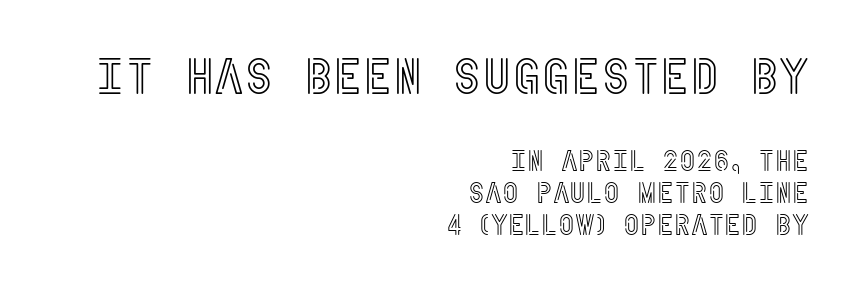
Q: Is the text italic (slanted)? A: No, it is upright.
Q: Is the text underlined? A: No.
Q: How is the paragraph aligned? A: Right-aligned.
Q: Is the spacing between letters normal or unusually wide? A: Normal.
Q: Is the spacing between lines tight, normal or loose? A: Tight.
Q: Which block of text is set in a larger size, the first (top) or the second (bottom)? A: The first (top) one.
Q: Width (condensed, normal, or wide)? A: Condensed.
Q: x-height? A: Large.
